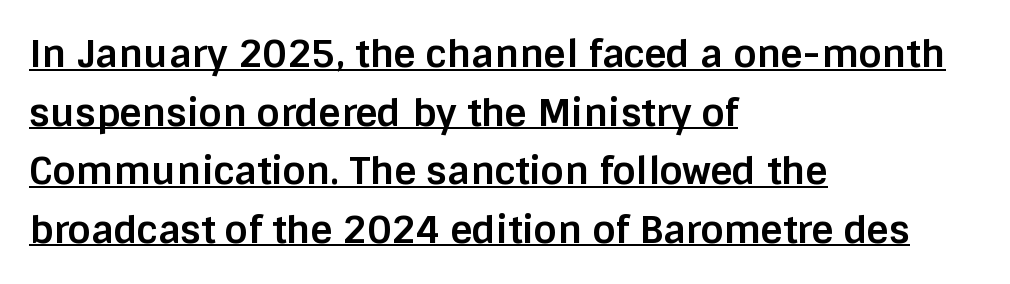
The image shows 38 px bold sans-serif type, upright; set left-aligned, normal line spacing (1.54x), normal letter spacing, underlined; low stroke contrast and a large x-height.
